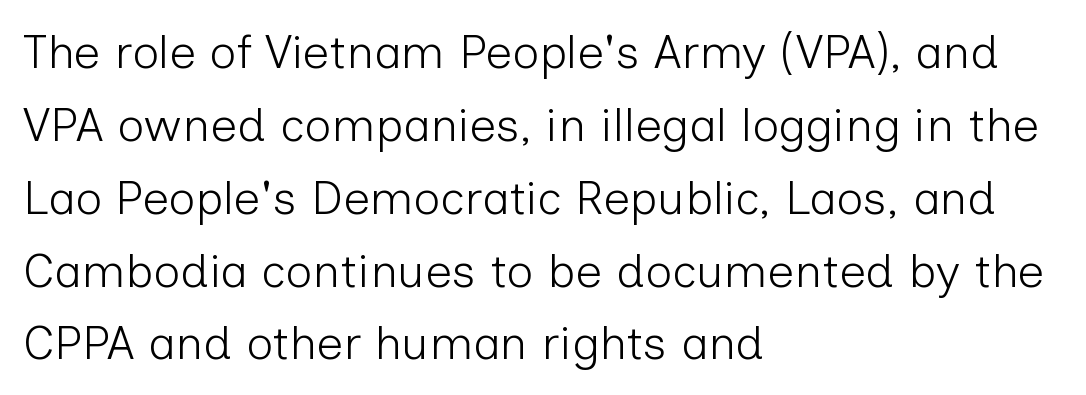
The image shows 47 px light sans-serif type, upright; set left-aligned, normal line spacing (1.55x), normal letter spacing, not underlined; low stroke contrast and a medium x-height.
